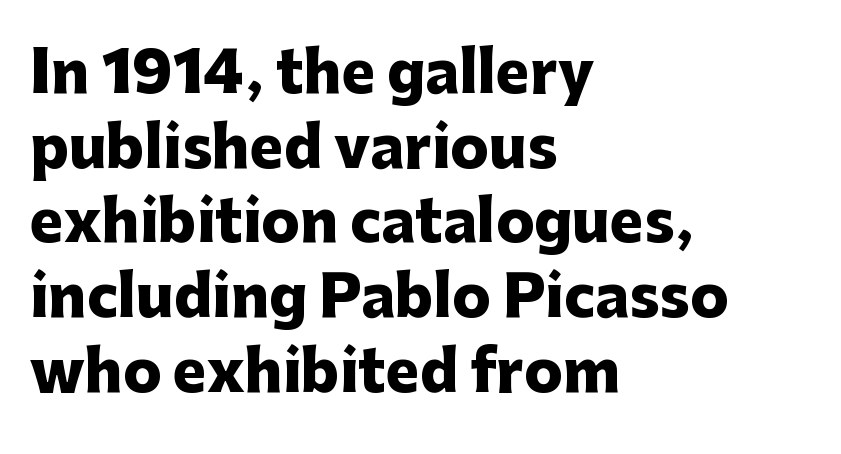
Q: Is the text bold? A: Yes.
Q: Is the text italic (slanted)? A: No, it is upright.
Q: Is the typeface a serif or a sans-serif typeface? A: Sans-serif.
Q: Is the text underlined? A: No.
Q: How is the paragraph aligned? A: Left-aligned.
Q: Is the spacing between letters normal or unusually wide? A: Normal.
Q: Is the spacing between lines tight, normal or loose? A: Normal.
Q: Width (condensed, normal, or wide)? A: Normal.
Q: Stroke contrast? A: Low.
Q: x-height? A: Medium.
Q: Monospaced? A: No.
